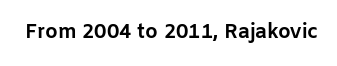
Q: Is the text bold? A: Yes.
Q: Is the text italic (slanted)? A: No, it is upright.
Q: Is the text underlined? A: No.
Q: Is the spacing between letters normal or unusually wide? A: Normal.
